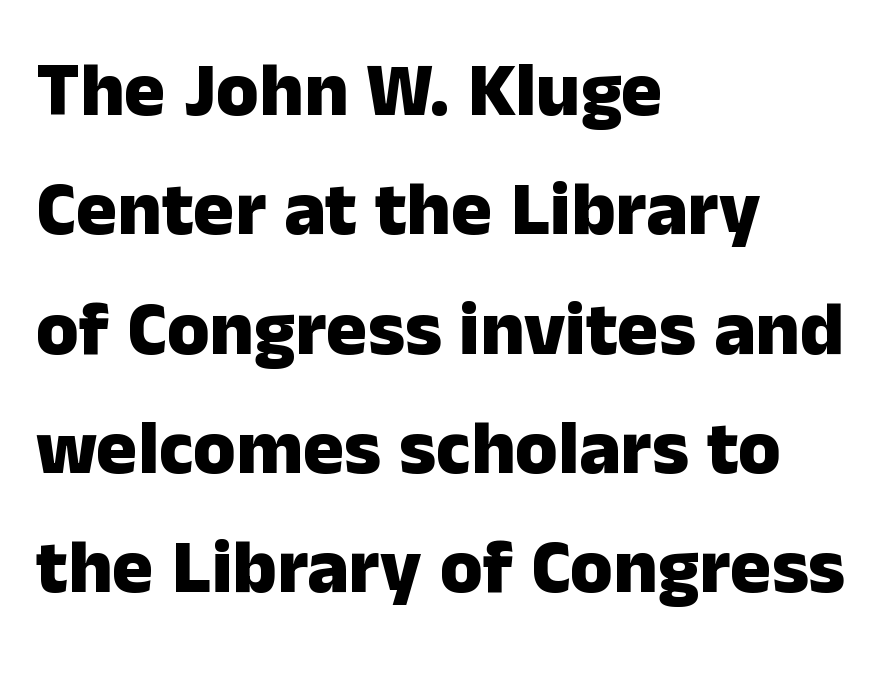
{"serif": "no", "italic": "no", "bold": "yes", "weight": "heavy", "width": "normal", "stroke_contrast": "low", "x_height": "medium", "monospaced": "no", "underline": "no", "align": "left", "line_spacing": "normal", "line_spacing_ratio": 1.55, "letter_spacing": "normal", "letter_spacing_em": 0.0, "glyph_px": 77}
